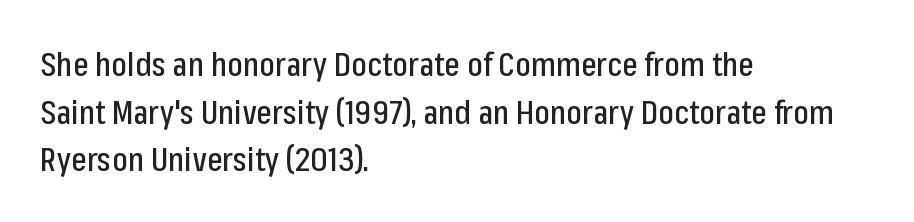
{"serif": "no", "italic": "no", "width": "condensed", "stroke_contrast": "low", "x_height": "medium", "monospaced": "no", "underline": "no", "align": "left", "line_spacing": "normal", "line_spacing_ratio": 1.44, "letter_spacing": "normal", "letter_spacing_em": 0.0, "glyph_px": 33}
